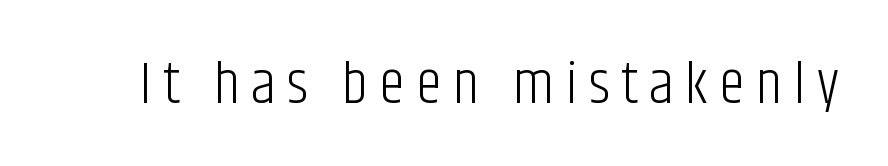
Upright lettering throughout. The font is comparable to plain body text, perhaps lighter. This sample uses a sans-serif face. Honestly, there is no underline to notice here at all. The face used here is proportionally spaced, like ordinary book or web type.
